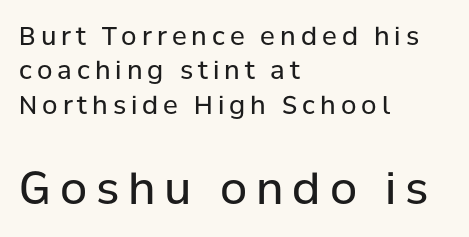
{"serif": "no", "italic": "no", "bold": "no", "weight": "regular", "width": "normal", "stroke_contrast": "low", "x_height": "medium", "monospaced": "no", "underline": "no", "align": "left", "line_spacing": "normal", "line_spacing_ratio": 1.38, "letter_spacing": "wide", "letter_spacing_em": 0.2, "larger_block": "second", "size_ratio": 1.76, "glyph_px": 44}
